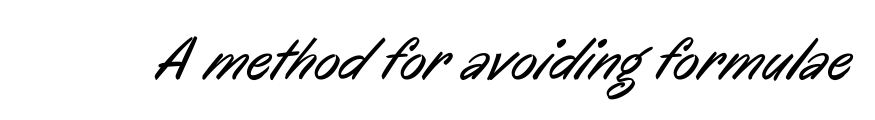
Is this a heavy cut? Hardly; it is regular or lighter. Tracking value appears to be zero — textbook default spacing. Proportional: the letters do not fall into vertical columns. The letters carry no serifs — their stems end cleanly without finishing strokes.
